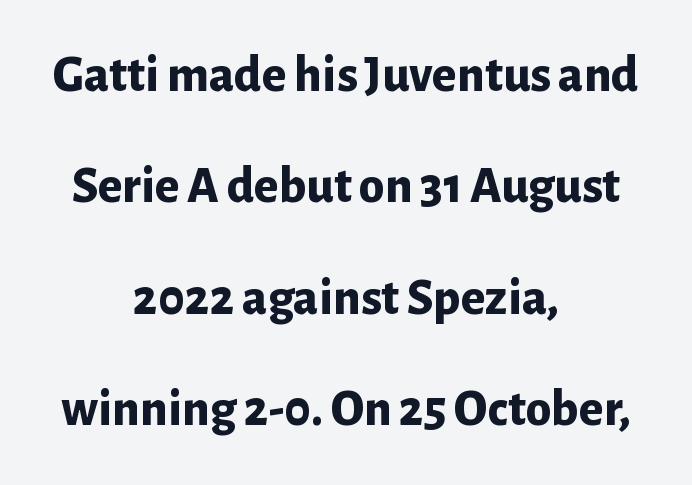
Q: Is the text bold? A: Yes.
Q: Is the text italic (slanted)? A: No, it is upright.
Q: Is the typeface a serif or a sans-serif typeface? A: Sans-serif.
Q: Is the text underlined? A: No.
Q: How is the paragraph aligned? A: Centered.
Q: Is the spacing between letters normal or unusually wide? A: Normal.
Q: Is the spacing between lines tight, normal or loose? A: Loose.
Q: Width (condensed, normal, or wide)? A: Normal.
Q: Stroke contrast? A: Low.
Q: x-height? A: Medium.
Q: Monospaced? A: No.
